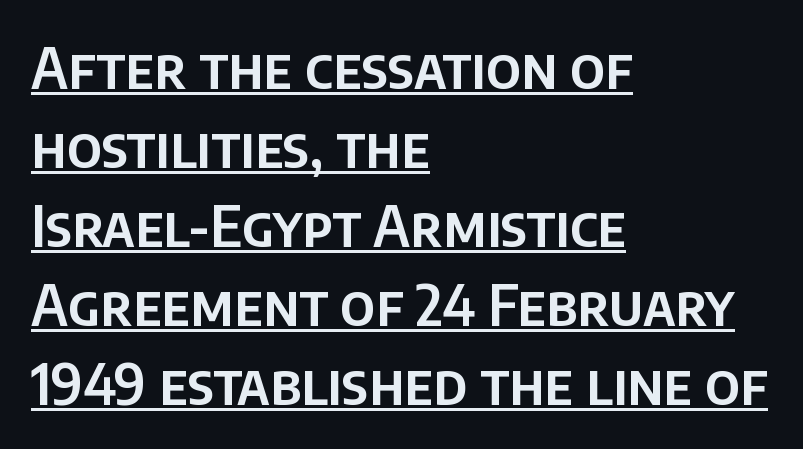
The image shows 56 px sans-serif type, upright; set left-aligned, normal line spacing (1.41x), normal letter spacing, underlined; low stroke contrast and a large x-height.
